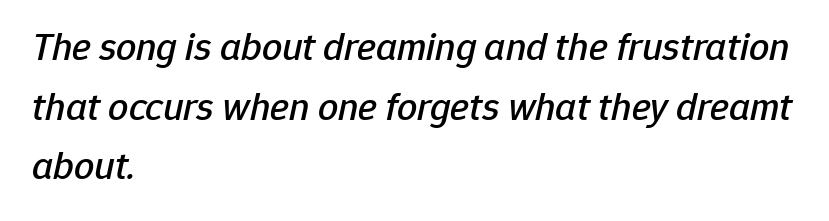
Q: Is the text italic (slanted)? A: Yes, it leans right by about 12 degrees.
Q: Is the text underlined? A: No.
Q: How is the paragraph aligned? A: Left-aligned.
Q: Is the spacing between letters normal or unusually wide? A: Normal.
Q: Is the spacing between lines tight, normal or loose? A: Normal.
Q: Width (condensed, normal, or wide)? A: Normal.
Q: Stroke contrast? A: Low.
Q: x-height? A: Medium.
Q: Monospaced? A: No.
